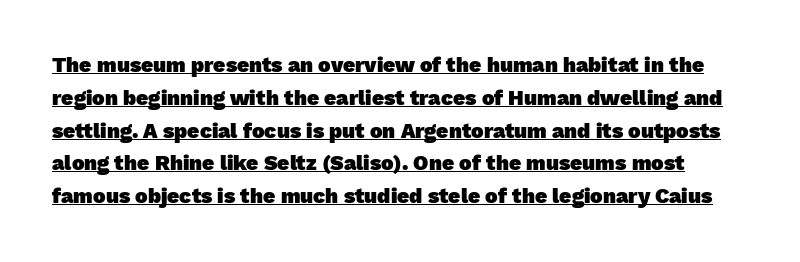
Horizontal bands of white between lines are of average thickness. Glyph-to-glyph distance matches everyday printed text. What weight is shown? A full bold with thick strokes. A baseline rule has been typeset under these characters.
